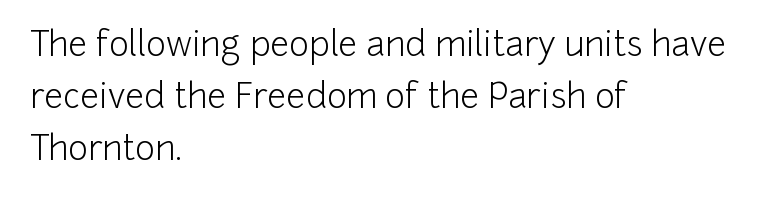
The image shows 34 px light sans-serif type, upright; set left-aligned, normal line spacing (1.53x), normal letter spacing, not underlined; low stroke contrast and a medium x-height.
